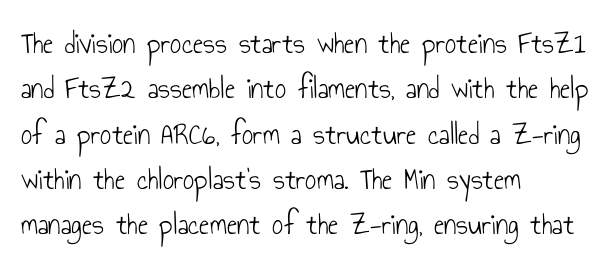
{"serif": "no", "italic": "no", "bold": "no", "weight": "light", "width": "condensed", "stroke_contrast": "low", "x_height": "small", "monospaced": "no", "underline": "no", "align": "left", "line_spacing": "normal", "line_spacing_ratio": 1.46, "letter_spacing": "normal", "letter_spacing_em": 0.0, "glyph_px": 31}
